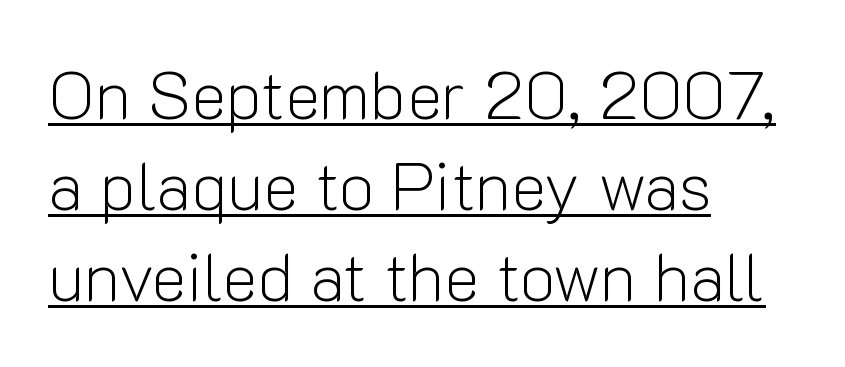
{"serif": "no", "italic": "no", "bold": "no", "weight": "light", "width": "normal", "stroke_contrast": "low", "x_height": "medium", "monospaced": "no", "underline": "yes", "align": "left", "line_spacing": "normal", "line_spacing_ratio": 1.36, "letter_spacing": "normal", "letter_spacing_em": 0.0, "glyph_px": 67}
